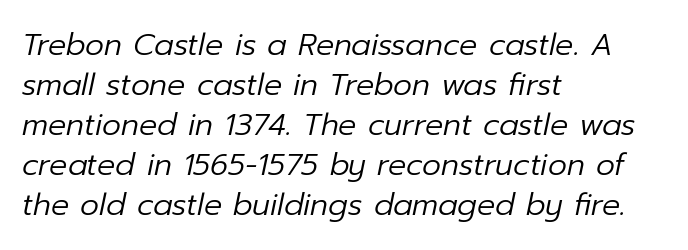
The image shows 30 px regular-weight type, italic (leaning right); set left-aligned, normal line spacing (1.33x), normal letter spacing, not underlined; low stroke contrast and a medium x-height.
